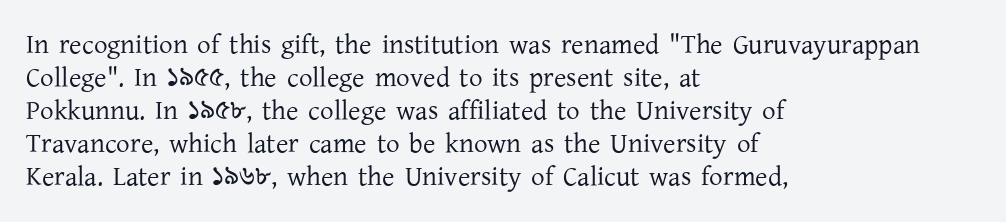
The type sits square on the baseline with zero lean. All the whitespace from short lines collects on the right. Students, note that the glyphs here touch the page at normal intervals. Weight class: somewhere from thin through regular. The foot of each line stays bare and open.
